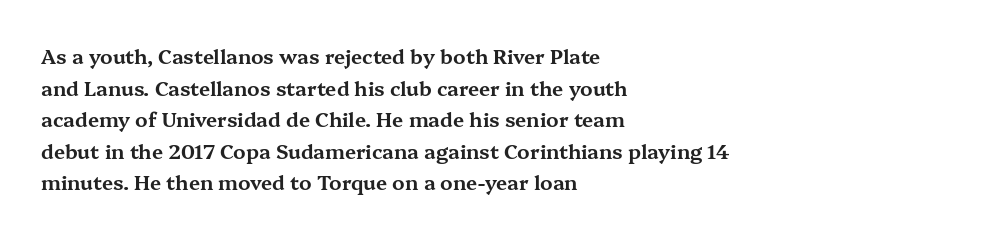
The baseline area is clear. The letterforms sit shoulder to shoulder at normal distance. Each line starts at the same left margin while the right side varies. You can tell it's not italic because the verticals are truly vertical.
